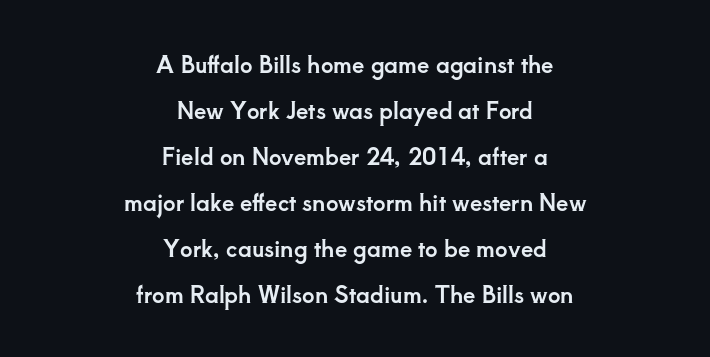
The image shows 22 px text type, upright; set centered, loose line spacing (2.09x), normal letter spacing, not underlined.
